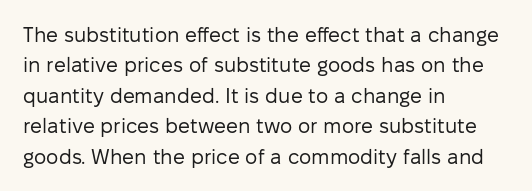
{"italic": "no", "bold": "no", "underline": "no", "align": "left", "line_spacing": "normal", "line_spacing_ratio": 1.45, "letter_spacing": "normal", "letter_spacing_em": 0.0, "glyph_px": 21}
